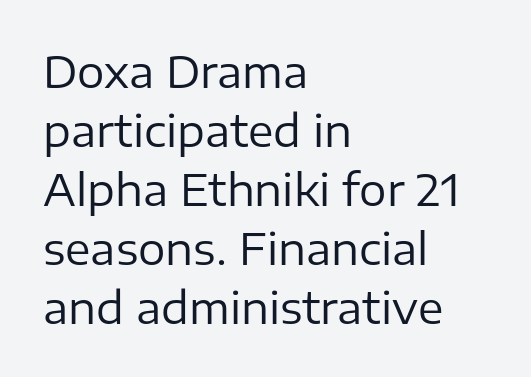
Q: Is the text bold? A: No.
Q: Is the text italic (slanted)? A: No, it is upright.
Q: Is the typeface a serif or a sans-serif typeface? A: Sans-serif.
Q: Is the text underlined? A: No.
Q: How is the paragraph aligned? A: Left-aligned.
Q: Is the spacing between letters normal or unusually wide? A: Normal.
Q: Is the spacing between lines tight, normal or loose? A: Normal.
Q: Width (condensed, normal, or wide)? A: Normal.
Q: Stroke contrast? A: Low.
Q: x-height? A: Medium.
Q: Monospaced? A: No.
